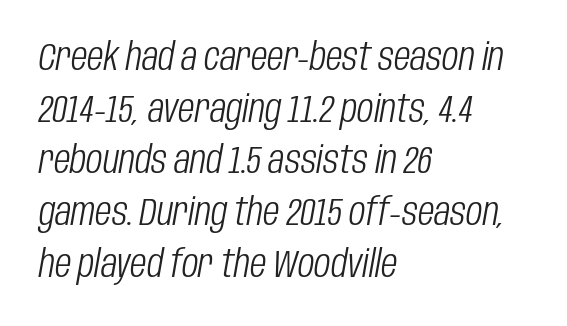
Q: Is the text bold? A: No.
Q: Is the text italic (slanted)? A: Yes, it leans right by about 10 degrees.
Q: Is the text underlined? A: No.
Q: How is the paragraph aligned? A: Left-aligned.
Q: Is the spacing between letters normal or unusually wide? A: Normal.
Q: Is the spacing between lines tight, normal or loose? A: Normal.
Q: Width (condensed, normal, or wide)? A: Condensed.
Q: Stroke contrast? A: Low.
Q: x-height? A: Large.
Q: Monospaced? A: No.
